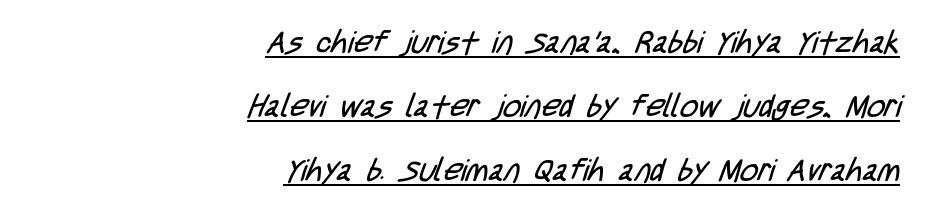
Q: Is the text bold? A: No.
Q: Is the typeface a serif or a sans-serif typeface? A: Sans-serif.
Q: Is the text underlined? A: Yes.
Q: How is the paragraph aligned? A: Right-aligned.
Q: Is the spacing between letters normal or unusually wide? A: Normal.
Q: Is the spacing between lines tight, normal or loose? A: Loose.
Q: Width (condensed, normal, or wide)? A: Condensed.
Q: Stroke contrast? A: Low.
Q: x-height? A: Large.
Q: Monospaced? A: No.
